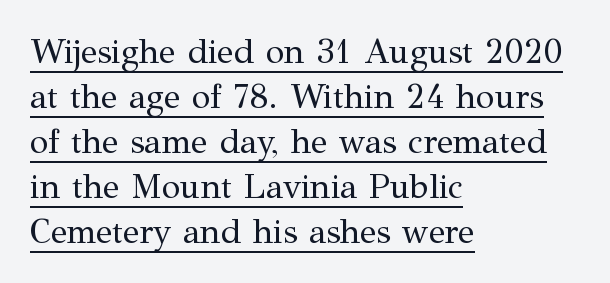
Q: Is the text bold? A: No.
Q: Is the text italic (slanted)? A: No, it is upright.
Q: Is the typeface a serif or a sans-serif typeface? A: Serif.
Q: Is the text underlined? A: Yes.
Q: How is the paragraph aligned? A: Left-aligned.
Q: Is the spacing between letters normal or unusually wide? A: Normal.
Q: Is the spacing between lines tight, normal or loose? A: Normal.
Q: Width (condensed, normal, or wide)? A: Normal.
Q: Stroke contrast? A: Medium.
Q: x-height? A: Medium.
Q: Monospaced? A: No.
